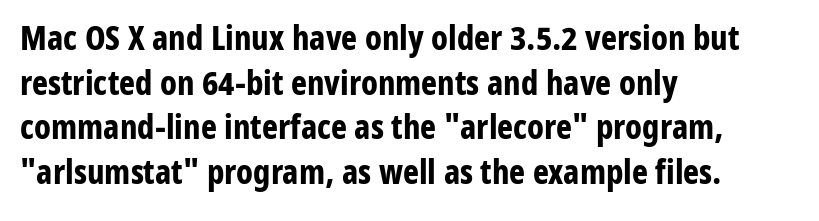
{"serif": "no", "italic": "no", "bold": "yes", "weight": "bold", "width": "condensed", "stroke_contrast": "low", "x_height": "medium", "monospaced": "no", "underline": "no", "align": "left", "line_spacing": "normal", "line_spacing_ratio": 1.31, "letter_spacing": "normal", "letter_spacing_em": 0.0, "glyph_px": 34}
